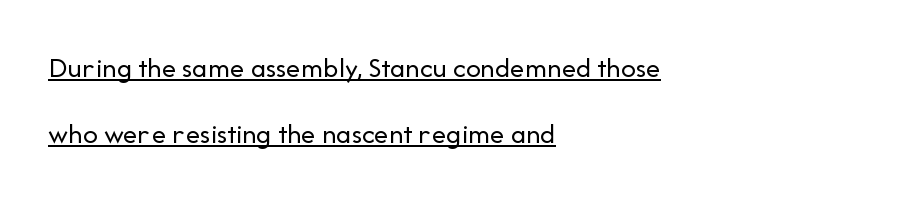
Q: Is the text bold? A: No.
Q: Is the text italic (slanted)? A: No, it is upright.
Q: Is the typeface a serif or a sans-serif typeface? A: Sans-serif.
Q: Is the text underlined? A: Yes.
Q: How is the paragraph aligned? A: Left-aligned.
Q: Is the spacing between letters normal or unusually wide? A: Normal.
Q: Is the spacing between lines tight, normal or loose? A: Loose.
Q: Width (condensed, normal, or wide)? A: Normal.
Q: Stroke contrast? A: Low.
Q: x-height? A: Medium.
Q: Monospaced? A: No.
